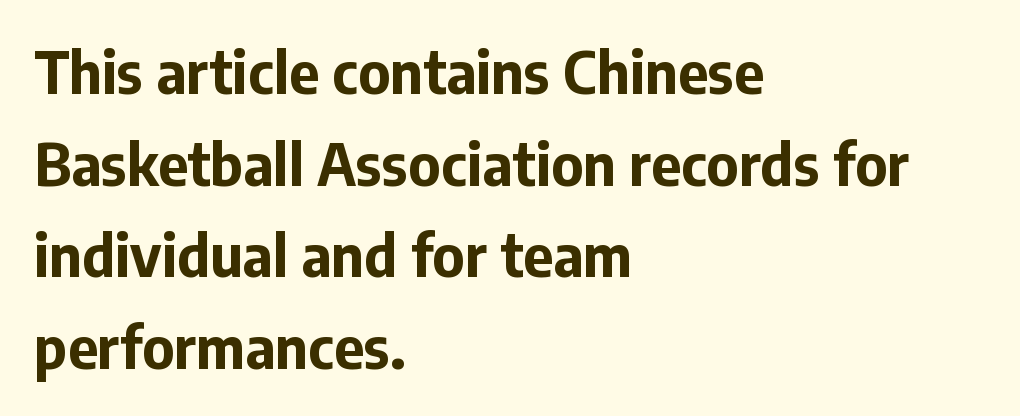
{"serif": "no", "italic": "no", "bold": "yes", "weight": "bold", "width": "normal", "stroke_contrast": "low", "x_height": "medium", "monospaced": "no", "underline": "no", "align": "left", "line_spacing": "normal", "line_spacing_ratio": 1.58, "letter_spacing": "normal", "letter_spacing_em": 0.0, "glyph_px": 58}
